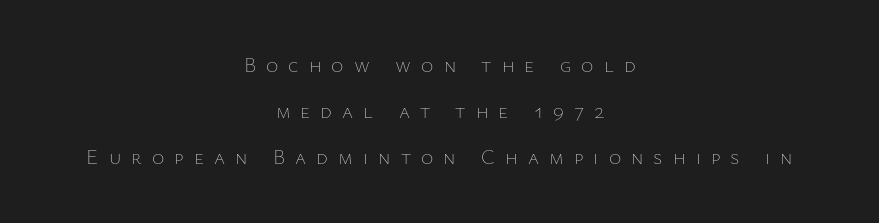
{"italic": "no", "bold": "no", "underline": "no", "align": "center", "line_spacing": "loose", "line_spacing_ratio": 2.19, "letter_spacing": "wide", "letter_spacing_em": 0.48, "glyph_px": 21}
